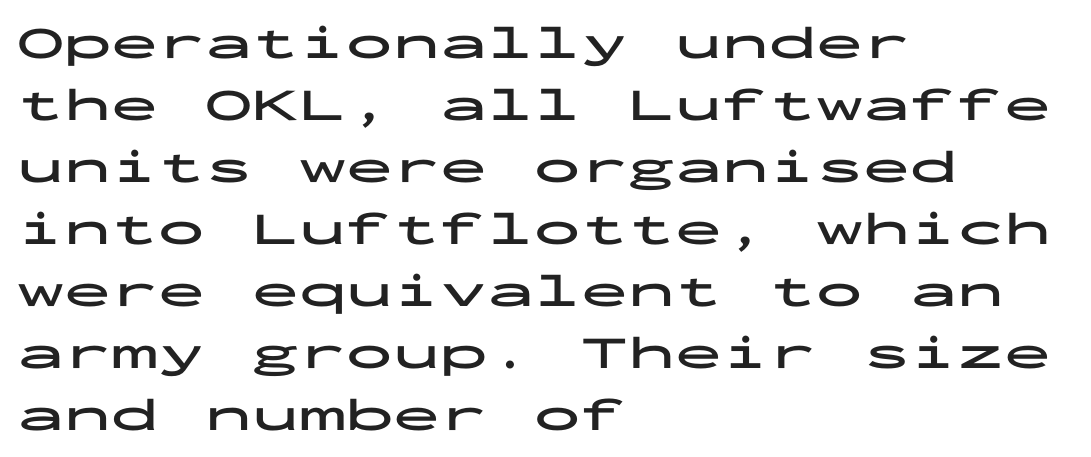
Reading down the column, the eye jumps a familiar distance to each next line. Upright lettering throughout. Stroke terminals: plain, sans-serif. Is this a fixed-width face? Yes — each glyph sits in an identical cell. Heavy, bold letterforms. Where is the straight margin? On the left.
